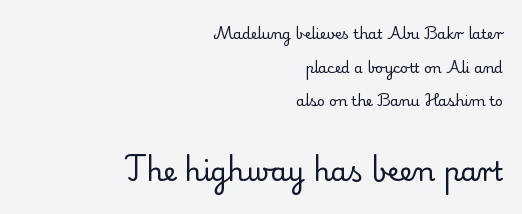
The image shows 27 px text type, upright; set right-aligned, loose line spacing (2.41x), normal letter spacing, not underlined; the second (bottom) block is 1.93x larger.
